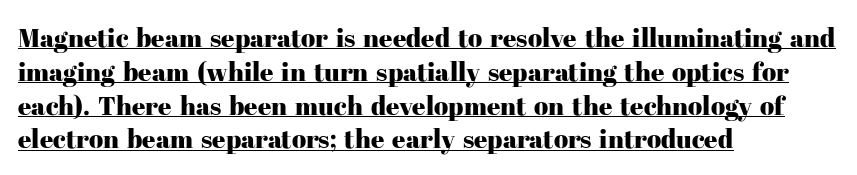
The image shows 26 px text type, upright; set left-aligned, normal line spacing (1.3x), normal letter spacing, underlined.
